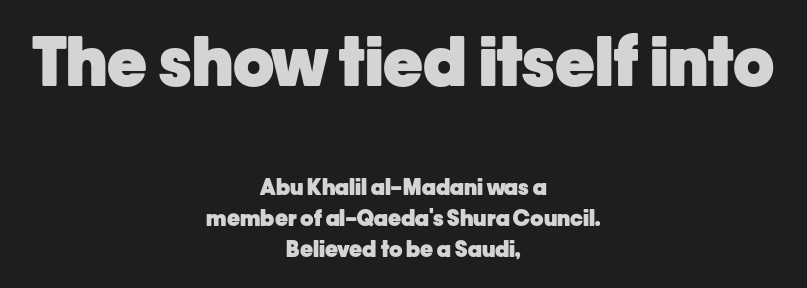
Q: Is the text bold? A: Yes.
Q: Is the text italic (slanted)? A: No, it is upright.
Q: Is the typeface a serif or a sans-serif typeface? A: Sans-serif.
Q: Is the text underlined? A: No.
Q: How is the paragraph aligned? A: Centered.
Q: Is the spacing between letters normal or unusually wide? A: Normal.
Q: Is the spacing between lines tight, normal or loose? A: Normal.
Q: Which block of text is set in a larger size, the first (top) or the second (bottom)? A: The first (top) one.
Q: Width (condensed, normal, or wide)? A: Normal.
Q: Stroke contrast? A: Low.
Q: x-height? A: Medium.
Q: Monospaced? A: No.
